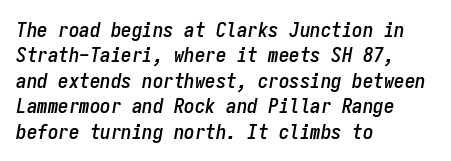
Casual observation: everything's shoved over to the left. In terms of posture, this sample is oblique. Glyph-to-glyph distance matches everyday printed text. Words float on clear page, feet unadorned.
